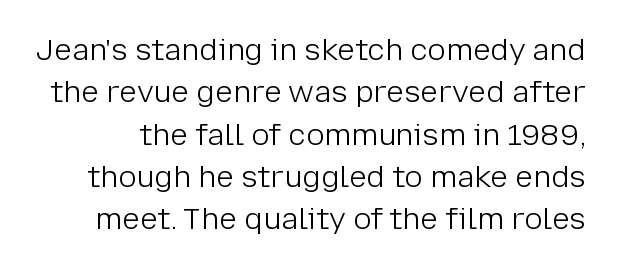
The image shows 30 px light sans-serif type, upright; set normal line spacing (1.41x), normal letter spacing, not underlined; low stroke contrast and a medium x-height.
